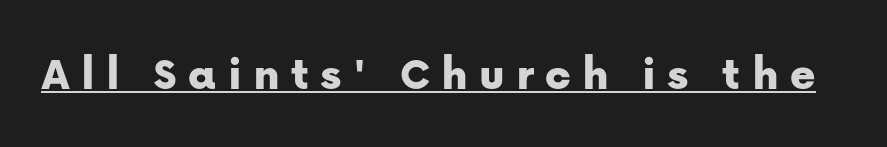
Q: Is the text italic (slanted)? A: No, it is upright.
Q: Is the typeface a serif or a sans-serif typeface? A: Sans-serif.
Q: Is the text underlined? A: Yes.
Q: Is the spacing between letters normal or unusually wide? A: Unusually wide.
Q: Width (condensed, normal, or wide)? A: Normal.
Q: Stroke contrast? A: Low.
Q: x-height? A: Medium.
Q: Monospaced? A: No.
